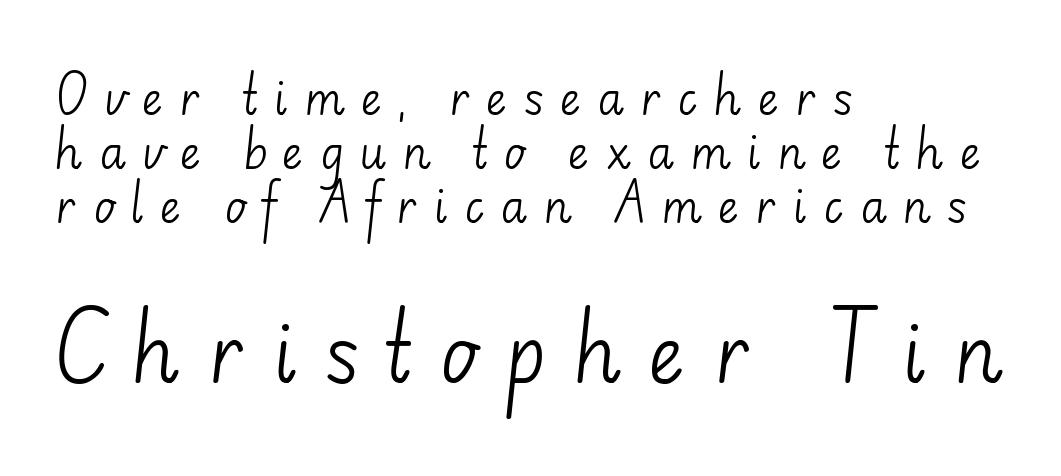
Q: Is the text bold? A: No.
Q: Is the text italic (slanted)? A: Yes.
Q: Is the typeface a serif or a sans-serif typeface? A: Sans-serif.
Q: Is the text underlined? A: No.
Q: How is the paragraph aligned? A: Left-aligned.
Q: Is the spacing between letters normal or unusually wide? A: Unusually wide.
Q: Which block of text is set in a larger size, the first (top) or the second (bottom)? A: The second (bottom) one.
Q: Width (condensed, normal, or wide)? A: Normal.
Q: Stroke contrast? A: Low.
Q: x-height? A: Small.
Q: Monospaced? A: No.
